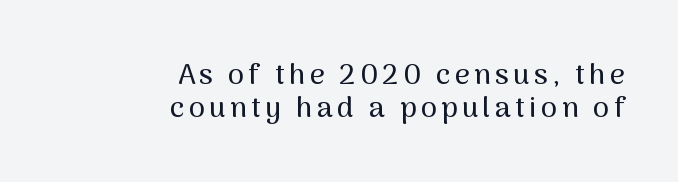
The glyphs in this specimen are sans serif. Character widths vary here, with narrow letters taking less room than wide ones. This is roman type, the default non-slanted kind. Rule under the text: the space is simply empty. Tightly led — the rows are bunched. All the whitespace from short lines collects on the left.
